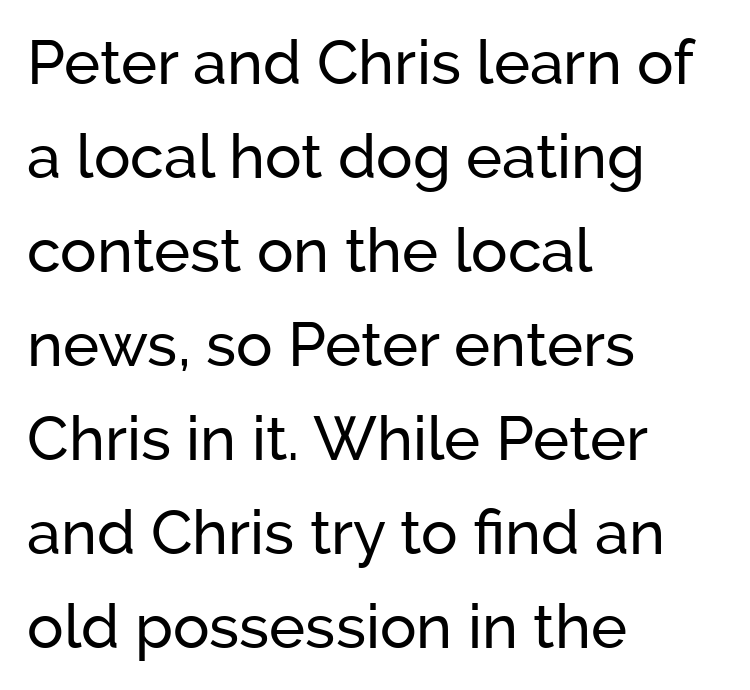
The image shows 61 px sans-serif type, upright; set left-aligned, normal line spacing (1.54x), normal letter spacing, not underlined; low stroke contrast and a medium x-height.
